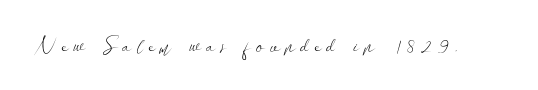
Weight class: somewhere from thin through regular. Beneath every word, the page is bare. Glyph-to-glyph distance is far greater than everyday printed text.
